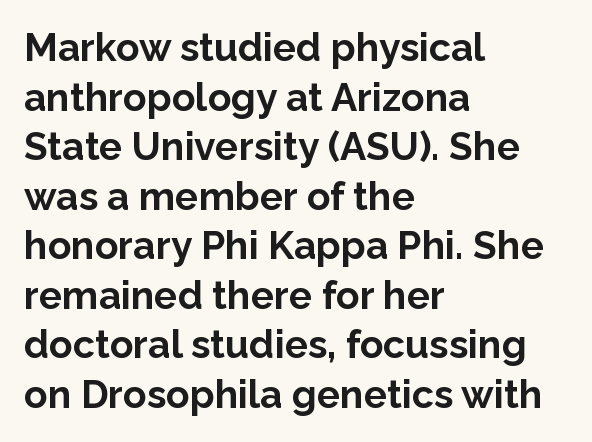
{"serif": "no", "italic": "no", "bold": "yes", "weight": "bold", "width": "normal", "stroke_contrast": "low", "x_height": "medium", "monospaced": "no", "underline": "no", "align": "left", "line_spacing": "normal", "line_spacing_ratio": 1.27, "letter_spacing": "normal", "letter_spacing_em": 0.0, "glyph_px": 39}
